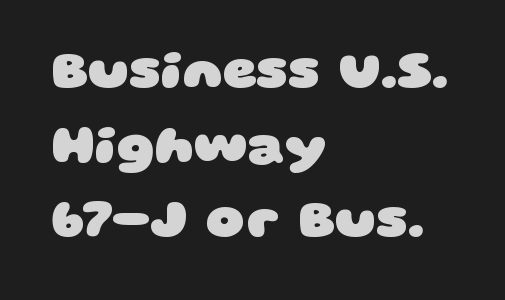
{"serif": "no", "bold": "yes", "weight": "heavy", "width": "wide", "stroke_contrast": "low", "x_height": "large", "monospaced": "no", "underline": "no", "align": "left", "line_spacing": "normal", "line_spacing_ratio": 1.41, "letter_spacing": "normal", "letter_spacing_em": 0.0, "glyph_px": 53}
